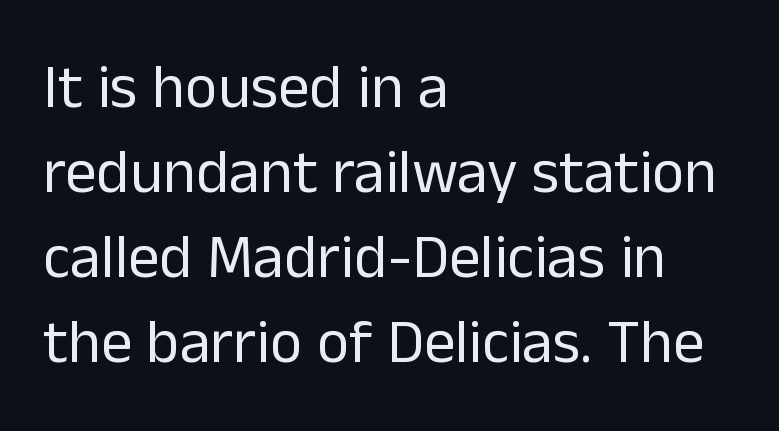
The block of text has a typical density, with ordinary space between rows. Spacing between characters is what you'd get straight out of the box. The rendering uses natural spacing where letterforms have individual widths. Caption: multi-line text, flush left, ragged right. You can tell from the bare stems that sans-serif type was used.
